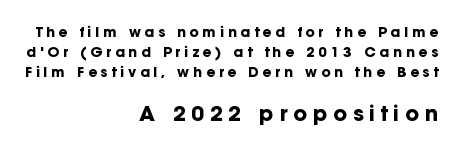
The image shows 21 px bold type, upright; set right-aligned, normal line spacing (1.43x), unusually wide letter spacing (+0.27 em), not underlined; the second (bottom) block is 1.5x larger.
